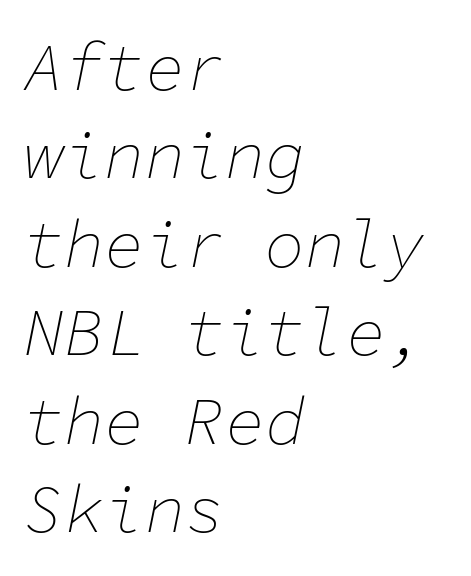
Standard letterfit; no display-style spreading of the glyphs. Weight: not bold — regular or lighter. Successive baselines arrive at the customary interval. Only glyphs here, with clear space below each row.
